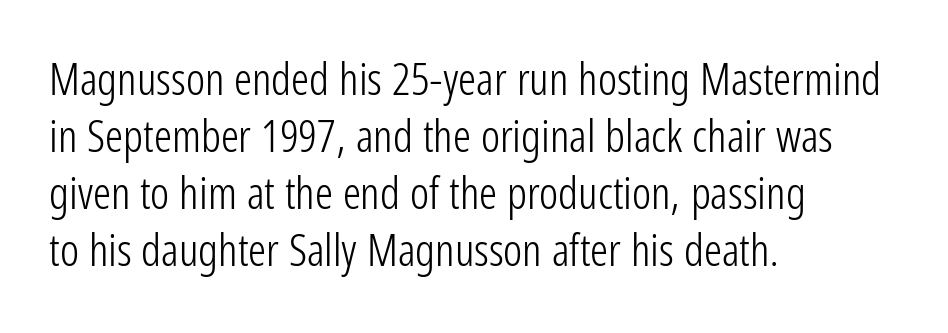
{"serif": "no", "italic": "no", "bold": "no", "weight": "light", "width": "condensed", "stroke_contrast": "low", "x_height": "medium", "monospaced": "no", "underline": "no", "align": "left", "line_spacing": "normal", "line_spacing_ratio": 1.27, "letter_spacing": "normal", "letter_spacing_em": 0.0, "glyph_px": 45}
